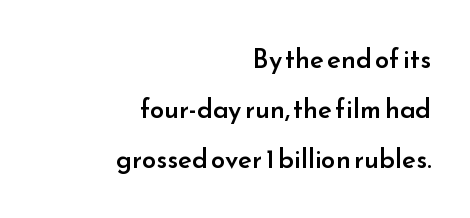
Q: Is the text bold? A: Semi-bold.
Q: Is the text italic (slanted)? A: No, it is upright.
Q: Is the text underlined? A: No.
Q: How is the paragraph aligned? A: Right-aligned.
Q: Is the spacing between letters normal or unusually wide? A: Normal.
Q: Is the spacing between lines tight, normal or loose? A: Loose.
